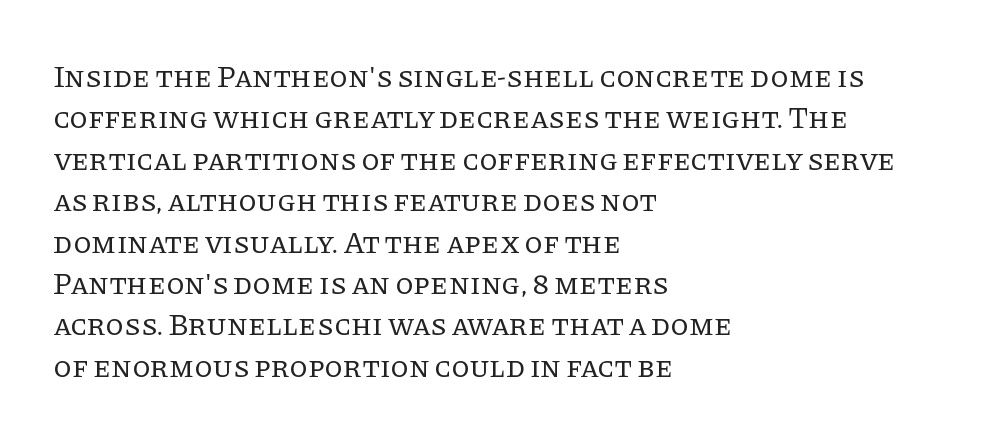
The image shows 30 px regular-weight serif type, upright; set left-aligned, normal line spacing (1.38x), normal letter spacing, not underlined; low stroke contrast and a large x-height.
